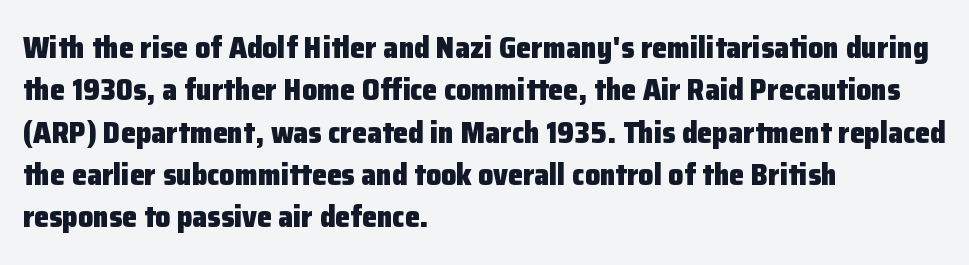
{"serif": "no", "italic": "no", "bold": "yes", "weight": "heavy", "width": "normal", "stroke_contrast": "low", "x_height": "medium", "monospaced": "no", "underline": "no", "align": "left", "line_spacing": "normal", "line_spacing_ratio": 1.41, "letter_spacing": "normal", "letter_spacing_em": 0.0, "glyph_px": 30}
